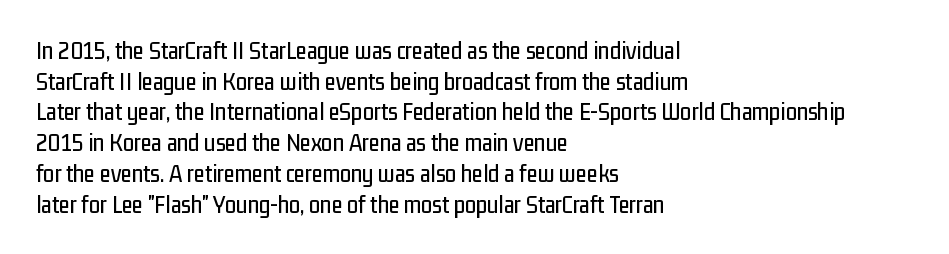
Which margin do the lines hug? The left one — the right edge is uneven. Bare-footed words on every line. Here the glyphs are tracked normally, forming tight word shapes. Does the lettering tilt? It doesn't — this is upright.
